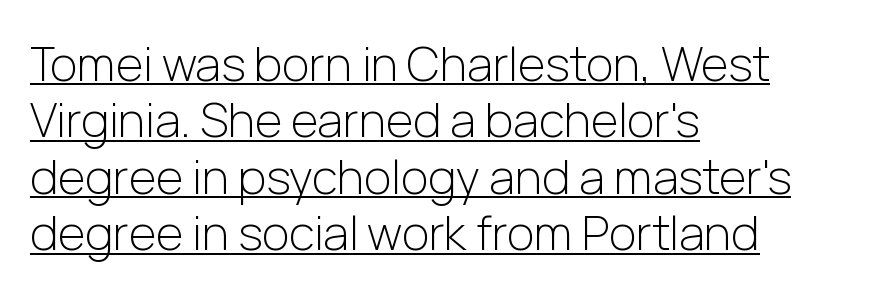
{"serif": "no", "italic": "no", "bold": "no", "weight": "light", "width": "normal", "stroke_contrast": "low", "x_height": "medium", "monospaced": "no", "underline": "yes", "align": "left", "line_spacing_ratio": 1.2, "letter_spacing": "normal", "letter_spacing_em": 0.0, "glyph_px": 47}
